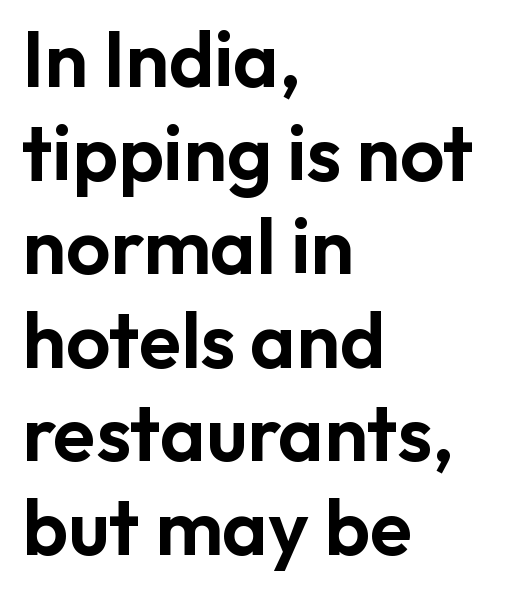
Observe the ordinary spacing: letters are neighbours, not strangers. Type style note: lacks serifs. Looks like regular typesetting: each glyph gets only the width it needs. Casual observation: everything's shoved over to the left.
